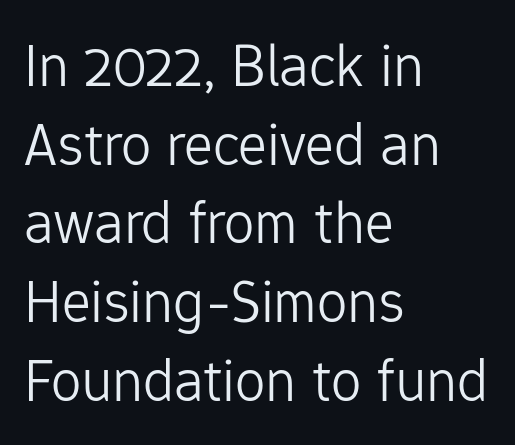
Compared with typical body copy, the letter spacing here is the same. Think of a printed novel: that variable character pitch is what you see here. Check the space under the baseline: it is left empty. Evenly set lines give the paragraph a standard silhouette. A typesetter would label this face a sans.
